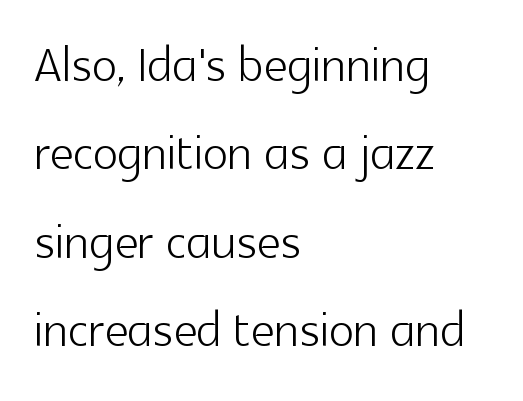
The image shows 66 px light sans-serif type, upright; set left-aligned, normal line spacing (1.34x), normal letter spacing, not underlined; a medium x-height.
